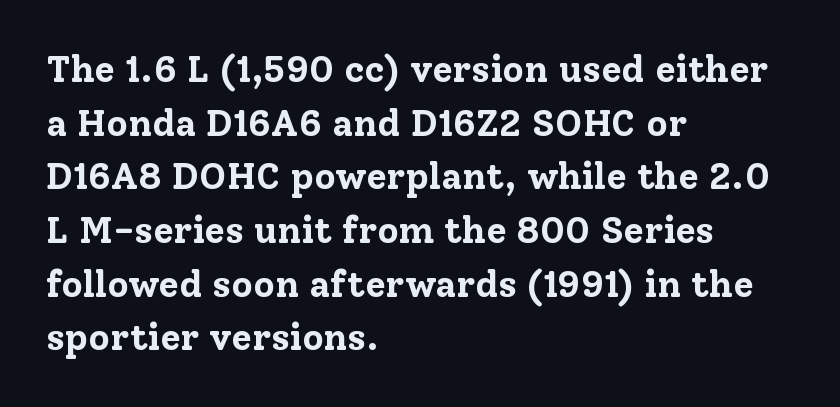
A normal amount of white space separates one row of letters from the next. Standard letterfit; no display-style spreading of the glyphs. Do the characters align in a grid? No, the font is proportional. Ordinary non-slanted type is in use. The area under the type is left untouched. A dark, heavy texture on the line: the type is bold.
